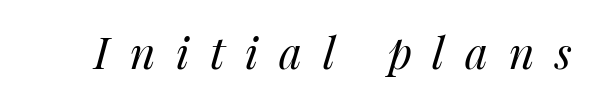
Q: Is the text bold? A: No.
Q: Is the text italic (slanted)? A: Yes, it leans right by about 14 degrees.
Q: Is the text underlined? A: No.
Q: Is the spacing between letters normal or unusually wide? A: Unusually wide.
Q: Width (condensed, normal, or wide)? A: Normal.
Q: Stroke contrast? A: Medium.
Q: x-height? A: Medium.
Q: Monospaced? A: No.
